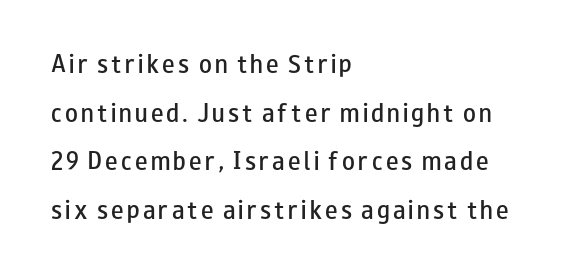
Q: Is the text bold? A: Semi-bold.
Q: Is the text italic (slanted)? A: No, it is upright.
Q: Is the text underlined? A: No.
Q: How is the paragraph aligned? A: Left-aligned.
Q: Is the spacing between lines tight, normal or loose? A: Loose.
